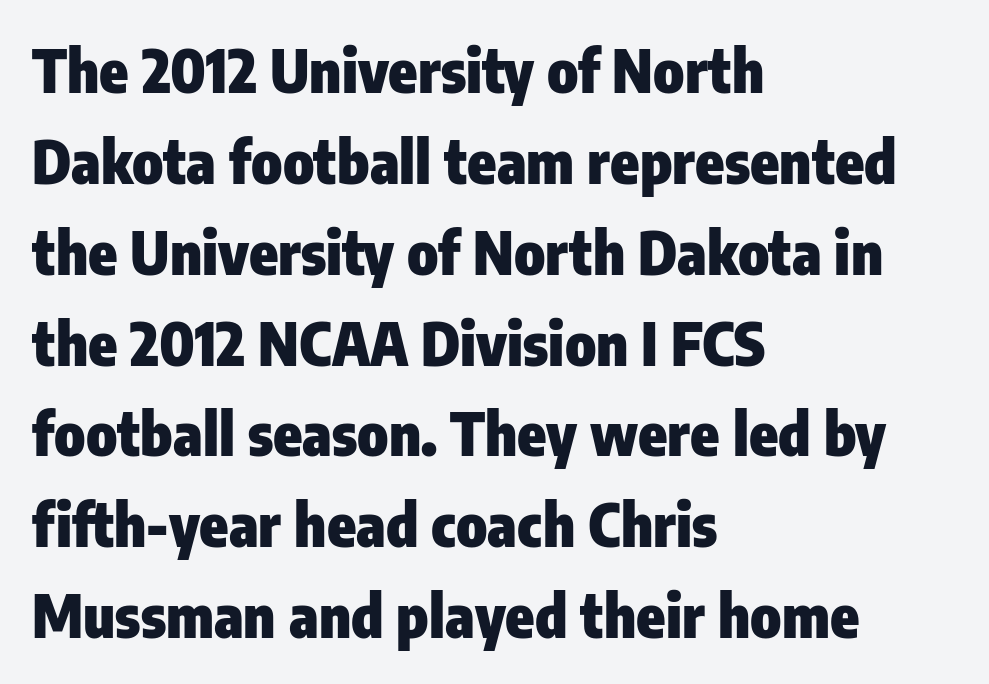
{"serif": "no", "italic": "no", "bold": "yes", "weight": "heavy", "width": "condensed", "stroke_contrast": "low", "x_height": "medium", "monospaced": "no", "underline": "no", "align": "left", "line_spacing": "normal", "line_spacing_ratio": 1.54, "letter_spacing": "normal", "letter_spacing_em": 0.0, "glyph_px": 59}
